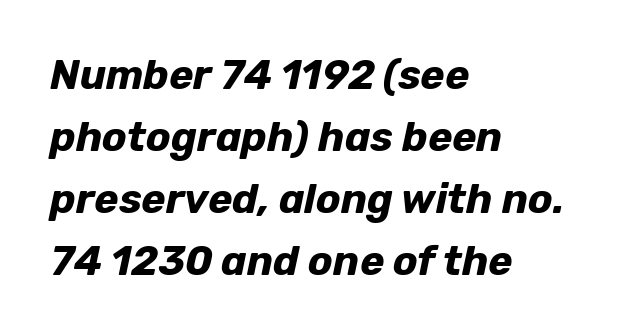
{"italic": "yes", "lean": "right", "slant_degrees": 12, "bold": "yes", "weight": "bold", "width": "normal", "stroke_contrast": "low", "x_height": "medium", "monospaced": "no", "underline": "no", "align": "left", "line_spacing": "normal", "line_spacing_ratio": 1.51, "letter_spacing": "normal", "letter_spacing_em": 0.0, "glyph_px": 41}
